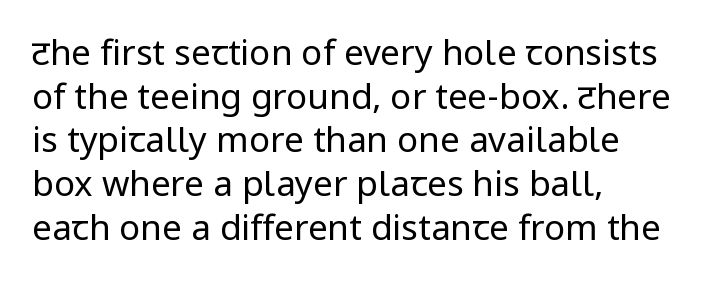
Q: Is the text bold? A: No.
Q: Is the text italic (slanted)? A: No, it is upright.
Q: Is the typeface a serif or a sans-serif typeface? A: Sans-serif.
Q: Is the text underlined? A: No.
Q: How is the paragraph aligned? A: Left-aligned.
Q: Is the spacing between letters normal or unusually wide? A: Normal.
Q: Is the spacing between lines tight, normal or loose? A: Normal.
Q: Width (condensed, normal, or wide)? A: Normal.
Q: Stroke contrast? A: Low.
Q: x-height? A: Medium.
Q: Monospaced? A: No.
